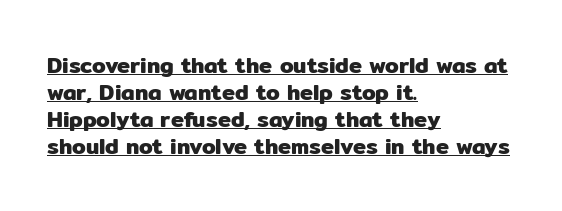
Honestly, the underline is the first thing you notice here. Glyph-to-glyph distance matches everyday printed text. The lines in this sample share a left origin and differ only in where they stop. Unlike italic type, these characters show no tilt at all.
